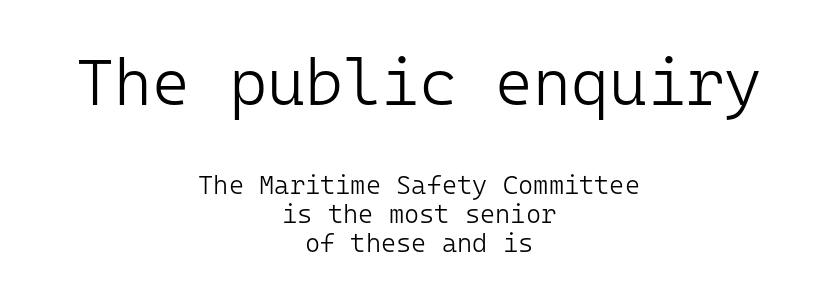
Q: Is the text bold? A: No.
Q: Is the text italic (slanted)? A: No, it is upright.
Q: Is the typeface a serif or a sans-serif typeface? A: Sans-serif.
Q: Is the text underlined? A: No.
Q: How is the paragraph aligned? A: Centered.
Q: Is the spacing between letters normal or unusually wide? A: Normal.
Q: Is the spacing between lines tight, normal or loose? A: Tight.
Q: Which block of text is set in a larger size, the first (top) or the second (bottom)? A: The first (top) one.
Q: Width (condensed, normal, or wide)? A: Normal.
Q: Stroke contrast? A: Low.
Q: x-height? A: Medium.
Q: Monospaced? A: Yes.
